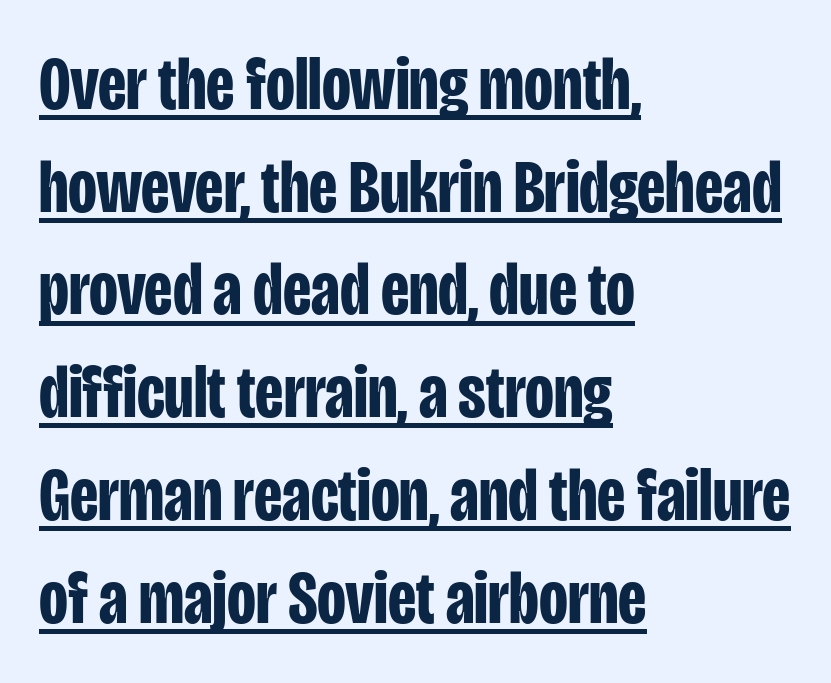
Q: Is the text bold? A: Yes.
Q: Is the text italic (slanted)? A: No, it is upright.
Q: Is the typeface a serif or a sans-serif typeface? A: Sans-serif.
Q: Is the text underlined? A: Yes.
Q: How is the paragraph aligned? A: Left-aligned.
Q: Is the spacing between letters normal or unusually wide? A: Normal.
Q: Is the spacing between lines tight, normal or loose? A: Normal.
Q: Width (condensed, normal, or wide)? A: Condensed.
Q: Stroke contrast? A: Low.
Q: x-height? A: Large.
Q: Monospaced? A: No.
